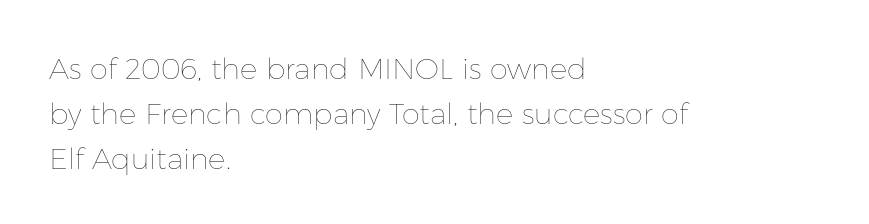
Upright lettering throughout. Weight: in the light-to-regular range. The strip under each line holds only bare page. Every row of glyphs begins at an identical x-position on the left. The passage shown is typed in a proportional face where columns would drift.
